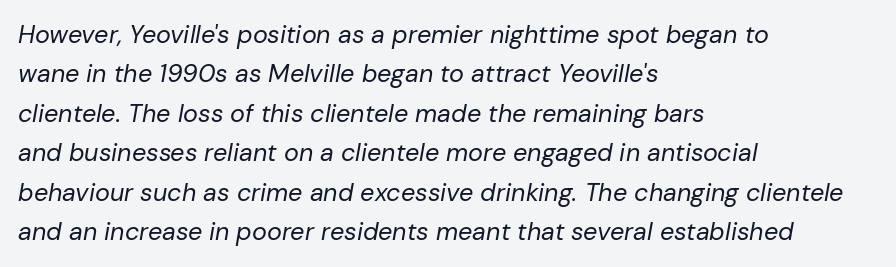
The image shows 25 px text type, italic (leaning right); set left-aligned, normal line spacing (1.58x), normal letter spacing, not underlined.
